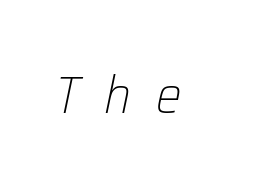
In terms of letterspacing, this is a distinctly airy, spread setting. No heavy texture on the line: the type isn't bold. The rendering uses natural spacing where letterforms have individual widths. The whole block is typeset with a tilt. Descender tails drop into unmarked territory.
